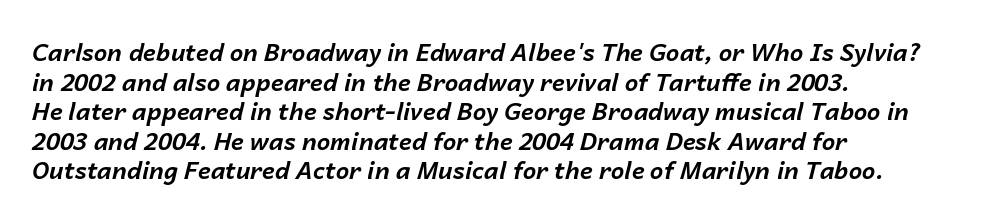
{"italic": "yes", "lean": "right", "slant_degrees": 14, "bold": "yes", "underline": "no", "align": "left", "line_spacing_ratio": 1.23, "letter_spacing": "normal", "letter_spacing_em": 0.0, "glyph_px": 24}
